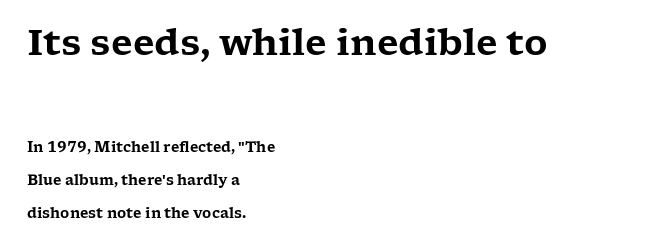
Q: Is the text italic (slanted)? A: No, it is upright.
Q: Is the typeface a serif or a sans-serif typeface? A: Serif.
Q: Is the text underlined? A: No.
Q: How is the paragraph aligned? A: Left-aligned.
Q: Is the spacing between letters normal or unusually wide? A: Normal.
Q: Is the spacing between lines tight, normal or loose? A: Loose.
Q: Which block of text is set in a larger size, the first (top) or the second (bottom)? A: The first (top) one.
Q: Width (condensed, normal, or wide)? A: Wide.
Q: Stroke contrast? A: Low.
Q: x-height? A: Medium.
Q: Monospaced? A: No.
